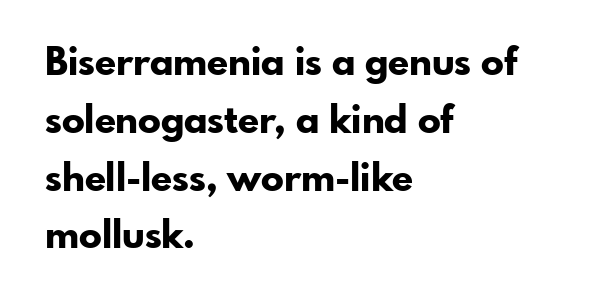
The image shows 38 px bold sans-serif type, upright; set left-aligned, normal line spacing (1.52x), normal letter spacing, not underlined; low stroke contrast and a small x-height.
